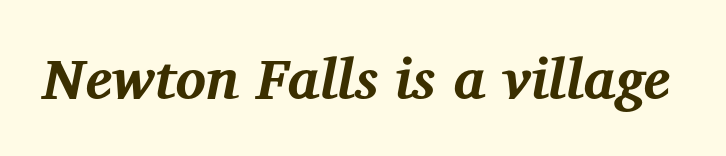
This sample has the flowing, uneven cadence of proportional lettering. When letters slant like this, we call the style italic. Heavy, bold letterforms. Does the type have serifs? Yes, each stem ends in a small foot.
